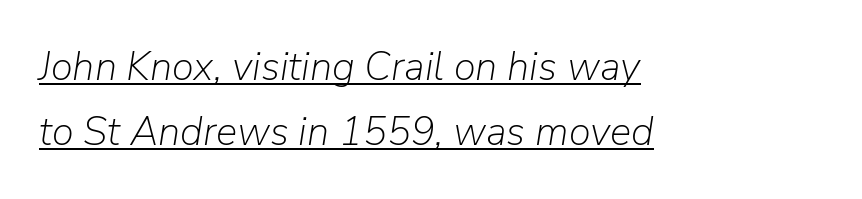
The image shows 40 px light type, italic (leaning right); set left-aligned, normal line spacing (1.62x), normal letter spacing, underlined; low stroke contrast and a medium x-height.
